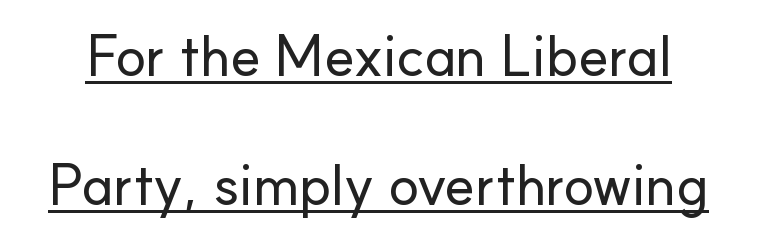
{"serif": "no", "italic": "no", "width": "normal", "stroke_contrast": "low", "x_height": "small", "monospaced": "no", "underline": "yes", "line_spacing": "loose", "line_spacing_ratio": 2.26, "letter_spacing": "normal", "letter_spacing_em": 0.0, "glyph_px": 57}
